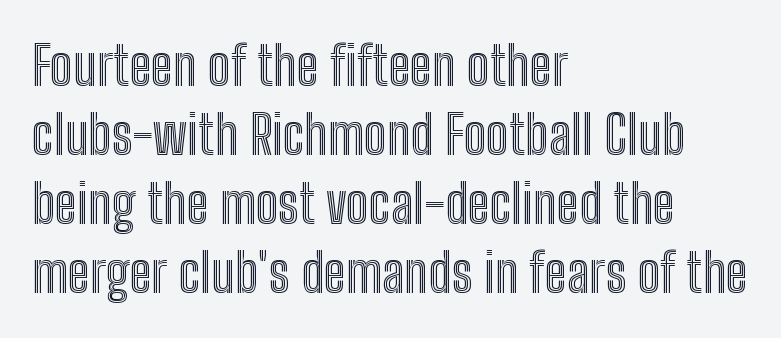
{"italic": "no", "width": "condensed", "x_height": "medium", "monospaced": "no", "underline": "no", "align": "left", "line_spacing": "normal", "line_spacing_ratio": 1.28, "letter_spacing": "normal", "letter_spacing_em": 0.0, "glyph_px": 54}
